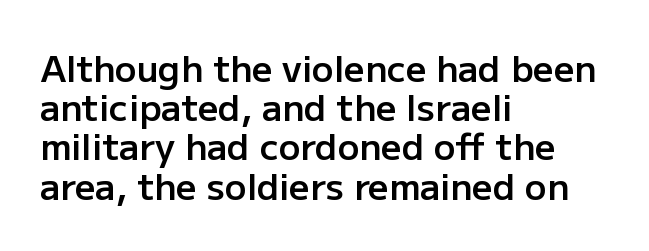
{"serif": "no", "italic": "no", "bold": "semi", "weight": "semibold", "width": "normal", "stroke_contrast": "low", "x_height": "medium", "monospaced": "no", "underline": "no", "align": "left", "line_spacing": "tight", "line_spacing_ratio": 1.09, "letter_spacing": "normal", "letter_spacing_em": 0.0, "glyph_px": 36}
